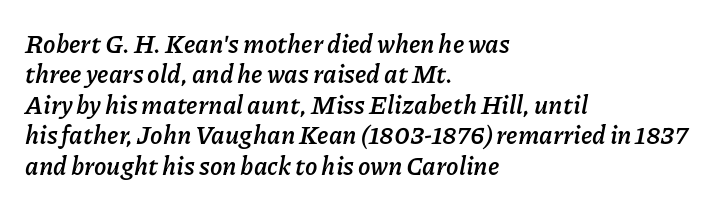
The image shows 25 px bold type, italic (leaning right); set left-aligned, line spacing 1.22x, normal letter spacing, not underlined.
